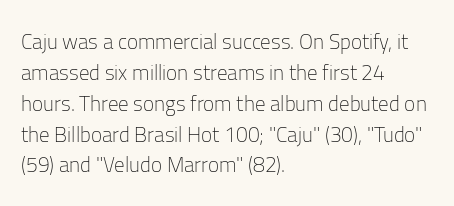
{"italic": "no", "bold": "no", "underline": "no", "align": "left", "line_spacing": "normal", "line_spacing_ratio": 1.47, "letter_spacing": "normal", "letter_spacing_em": 0.0, "glyph_px": 21}
